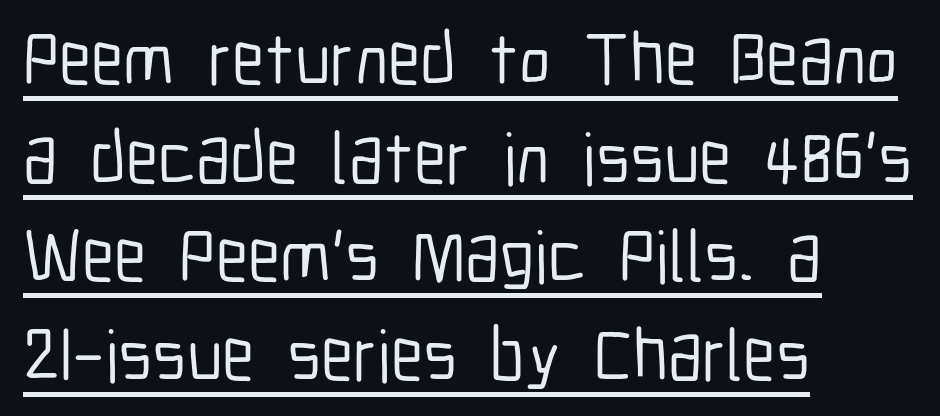
Q: Is the text italic (slanted)? A: No, it is upright.
Q: Is the typeface a serif or a sans-serif typeface? A: Sans-serif.
Q: Is the text underlined? A: Yes.
Q: How is the paragraph aligned? A: Left-aligned.
Q: Is the spacing between letters normal or unusually wide? A: Normal.
Q: Is the spacing between lines tight, normal or loose? A: Normal.
Q: Width (condensed, normal, or wide)? A: Condensed.
Q: Stroke contrast? A: Low.
Q: x-height? A: Medium.
Q: Monospaced? A: No.
